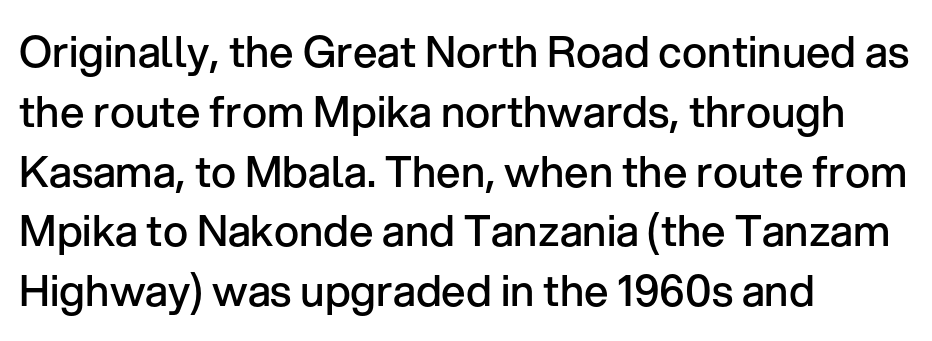
The image shows 43 px semibold sans-serif type, upright; set left-aligned, normal line spacing (1.39x), normal letter spacing, not underlined; low stroke contrast and a medium x-height.
